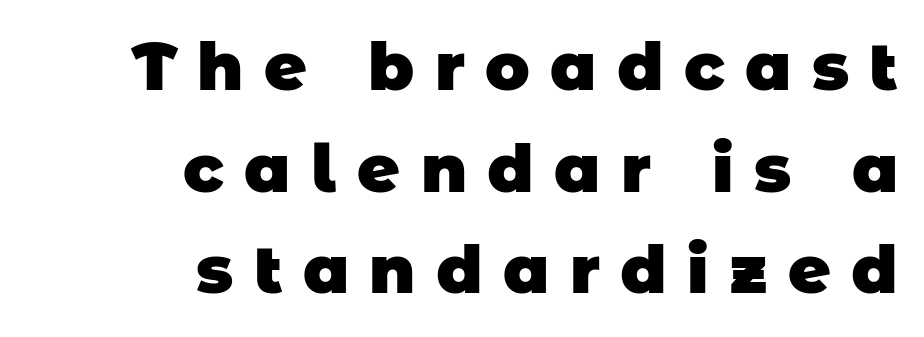
Summary of vertical rhythm: regular, with standard interline spacing. The type is letterspaced generously, with wide tracking. This is sans-serif lettering, the kind often seen on screens and signage. Each letter keeps its own natural width here, so spacing adapts to shape.
